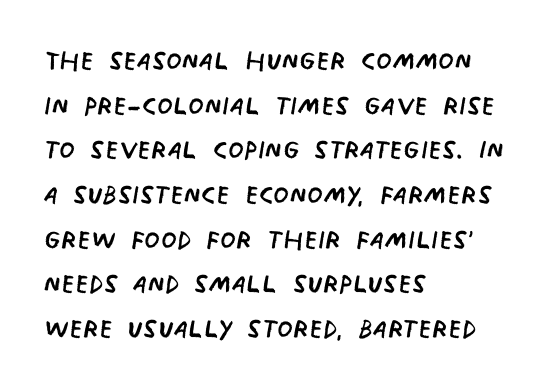
{"serif": "no", "bold": "no", "weight": "regular", "width": "condensed", "stroke_contrast": "low", "x_height": "large", "monospaced": "no", "underline": "no", "align": "left", "line_spacing_ratio": 1.24, "letter_spacing": "normal", "letter_spacing_em": 0.0, "glyph_px": 36}
